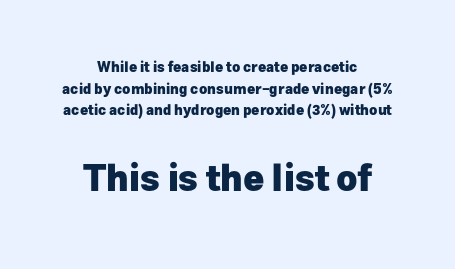
The image shows 36 px heavy sans-serif type, upright; set centered, normal line spacing (1.54x), normal letter spacing, not underlined; the second (bottom) block is 2.57x larger; low stroke contrast and a medium x-height.
